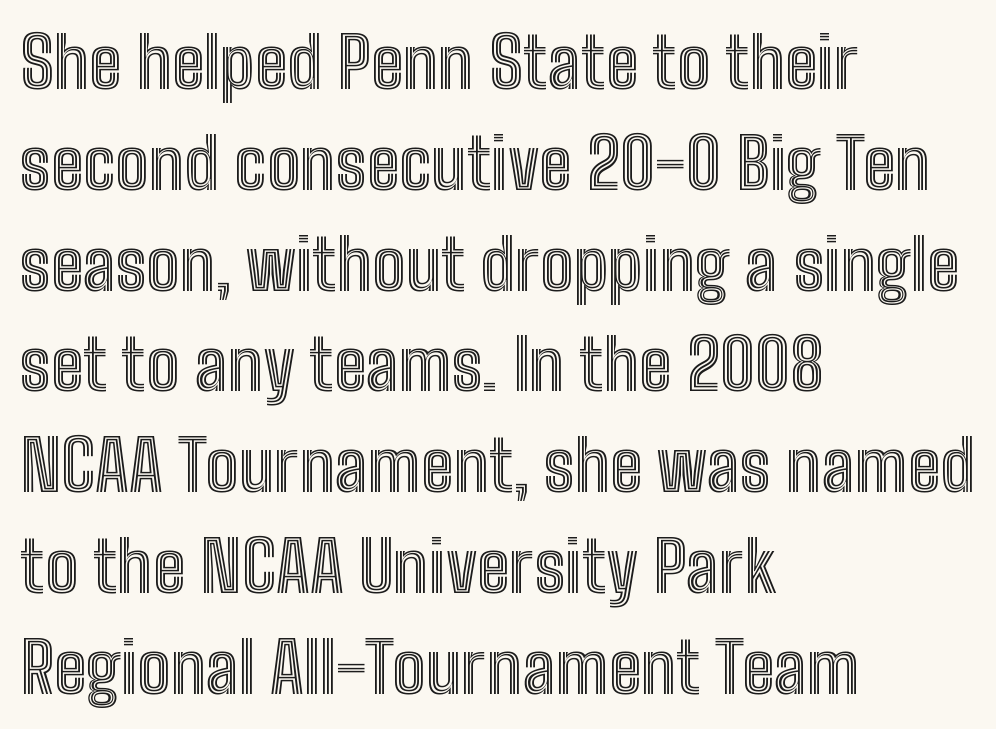
The image shows 70 px condensed type, upright; set left-aligned, normal line spacing (1.44x), normal letter spacing, not underlined; a medium x-height.
